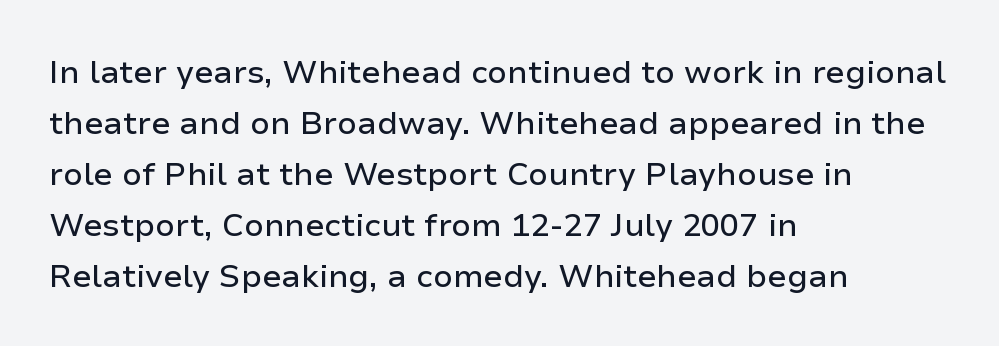
Q: Is the text italic (slanted)? A: No, it is upright.
Q: Is the typeface a serif or a sans-serif typeface? A: Sans-serif.
Q: Is the text underlined? A: No.
Q: How is the paragraph aligned? A: Left-aligned.
Q: Is the spacing between letters normal or unusually wide? A: Normal.
Q: Is the spacing between lines tight, normal or loose? A: Normal.
Q: Width (condensed, normal, or wide)? A: Normal.
Q: Stroke contrast? A: Low.
Q: x-height? A: Medium.
Q: Monospaced? A: No.
